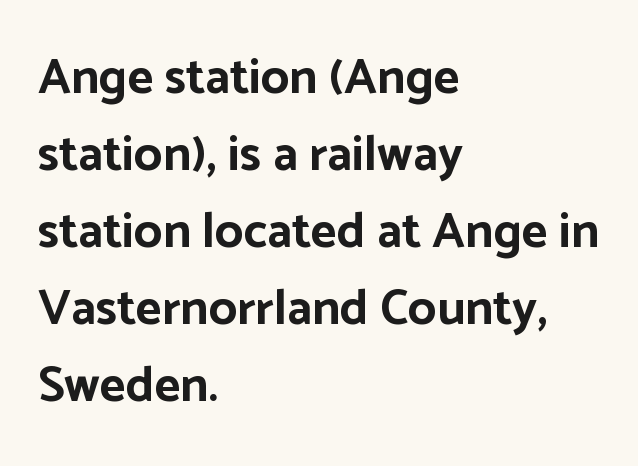
These lines keep a tight, regular rhythm from letter to letter. The characters display no serif detailing; their extremities are plain. Horizontal alignment here is leftward, the default for most running prose. This sample keeps an unexceptional amount of space between lines. The passage shown is emphatically bold.
